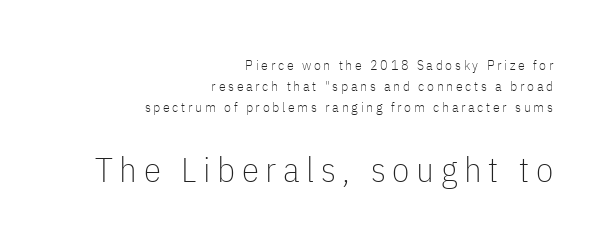
These lines were composed using upright roman letters. Character size in the trailing block exceeds that of the leading block. The face used here is proportionally spaced, like ordinary book or web type. The font family rendered here belongs to the sans-serif group. Has an underline been added? It has not.
